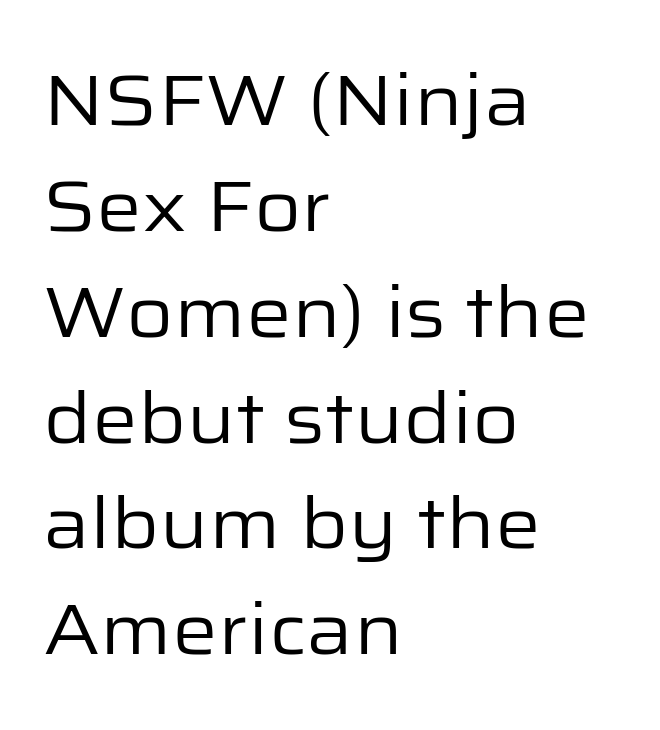
Type without underlining. Character widths vary here, with narrow letters taking less room than wide ones. Reading down the column, the eye jumps a familiar distance to each next line. Nope, no serifs anywhere on these letters. Default kerning and tracking; the words read as compact shapes. It's the straight-up-and-down kind of type.
